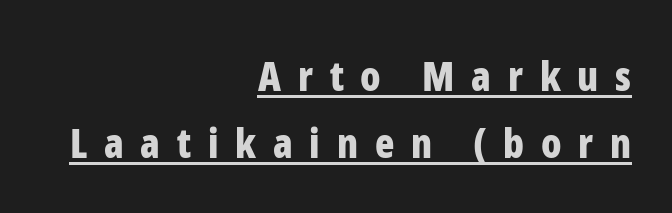
{"serif": "no", "italic": "no", "bold": "yes", "weight": "bold", "width": "condensed", "stroke_contrast": "low", "x_height": "medium", "monospaced": "no", "underline": "yes", "align": "right", "line_spacing": "normal", "line_spacing_ratio": 1.67, "letter_spacing": "wide", "letter_spacing_em": 0.42, "glyph_px": 40}
